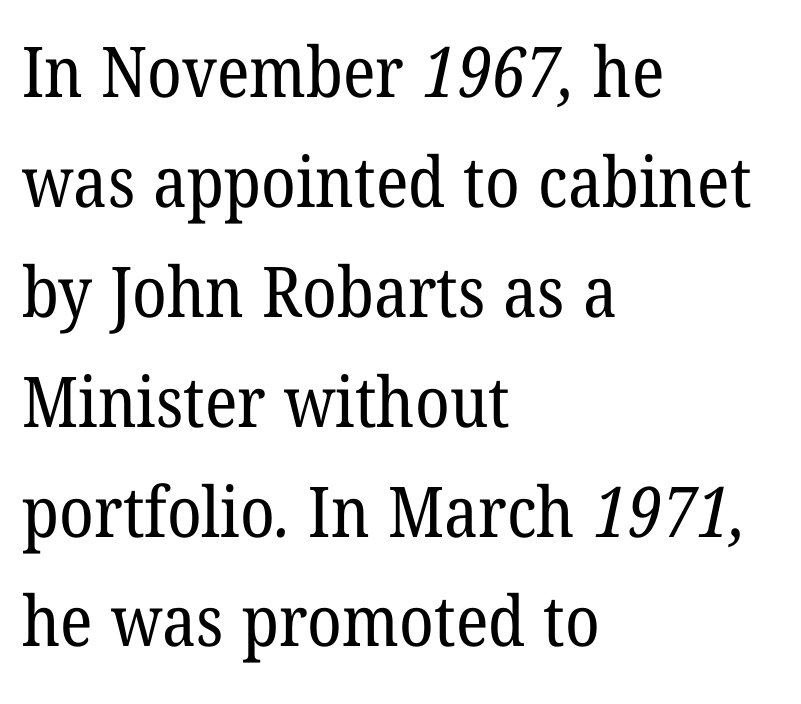
Q: Is the text bold? A: No.
Q: Is the typeface a serif or a sans-serif typeface? A: Serif.
Q: Is the text underlined? A: No.
Q: How is the paragraph aligned? A: Left-aligned.
Q: Is the spacing between letters normal or unusually wide? A: Normal.
Q: Is the spacing between lines tight, normal or loose? A: Normal.
Q: Width (condensed, normal, or wide)? A: Normal.
Q: Stroke contrast? A: Low.
Q: x-height? A: Medium.
Q: Monospaced? A: No.
